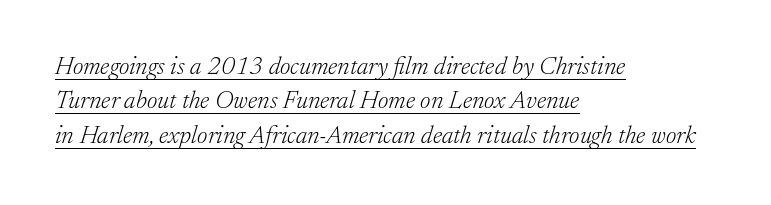
Q: Is the text bold? A: No.
Q: Is the text italic (slanted)? A: Yes, it leans right by about 17 degrees.
Q: Is the text underlined? A: Yes.
Q: How is the paragraph aligned? A: Left-aligned.
Q: Is the spacing between letters normal or unusually wide? A: Normal.
Q: Is the spacing between lines tight, normal or loose? A: Normal.
